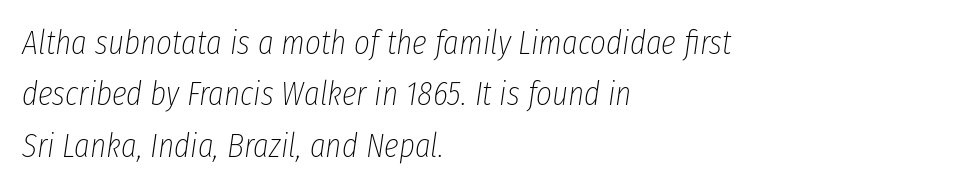
The image shows 34 px thin, condensed type, italic (leaning right); set left-aligned, normal line spacing (1.51x), normal letter spacing, not underlined; low stroke contrast and a medium x-height.
